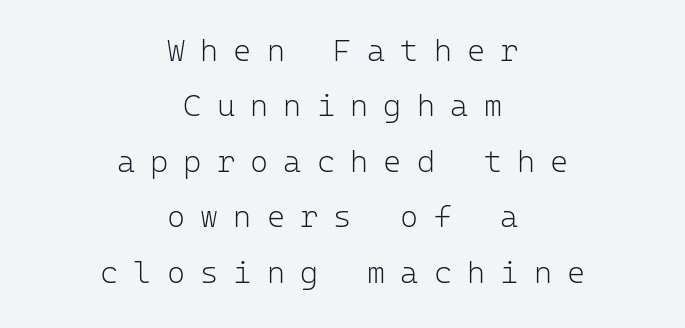
The image shows 31 px light sans-serif type, upright, monospaced; set centered, line spacing 1.79x, unusually wide letter spacing (+0.49 em), not underlined; low stroke contrast and a medium x-height.
